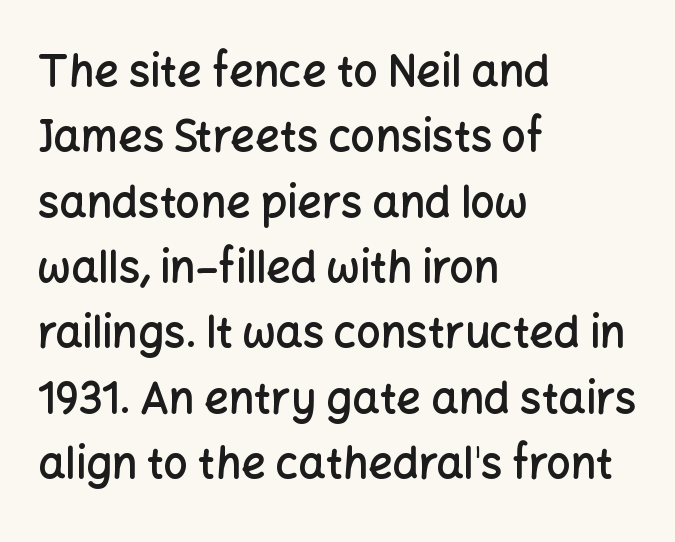
{"serif": "no", "italic": "no", "bold": "semi", "weight": "semibold", "width": "normal", "stroke_contrast": "low", "x_height": "medium", "monospaced": "no", "underline": "no", "align": "left", "line_spacing": "normal", "line_spacing_ratio": 1.52, "letter_spacing": "normal", "letter_spacing_em": 0.0, "glyph_px": 43}
